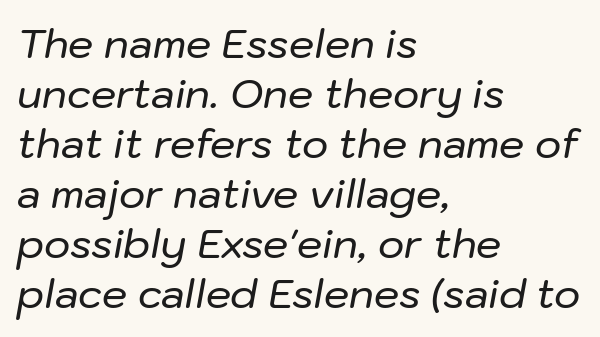
Q: Is the text italic (slanted)? A: Yes, it leans right by about 10 degrees.
Q: Is the text underlined? A: No.
Q: How is the paragraph aligned? A: Left-aligned.
Q: Is the spacing between letters normal or unusually wide? A: Normal.
Q: Is the spacing between lines tight, normal or loose? A: Normal.
Q: Width (condensed, normal, or wide)? A: Normal.
Q: Stroke contrast? A: Low.
Q: x-height? A: Medium.
Q: Monospaced? A: No.
